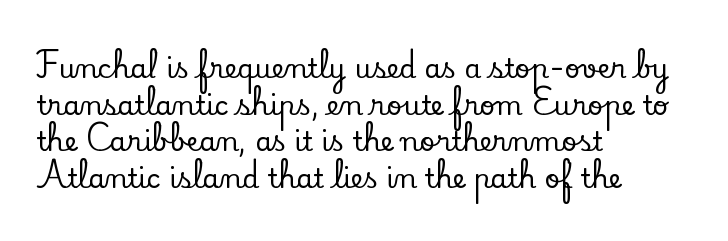
Q: Is the text italic (slanted)? A: No, it is upright.
Q: Is the text underlined? A: No.
Q: How is the paragraph aligned? A: Left-aligned.
Q: Is the spacing between letters normal or unusually wide? A: Normal.
Q: Is the spacing between lines tight, normal or loose? A: Normal.
